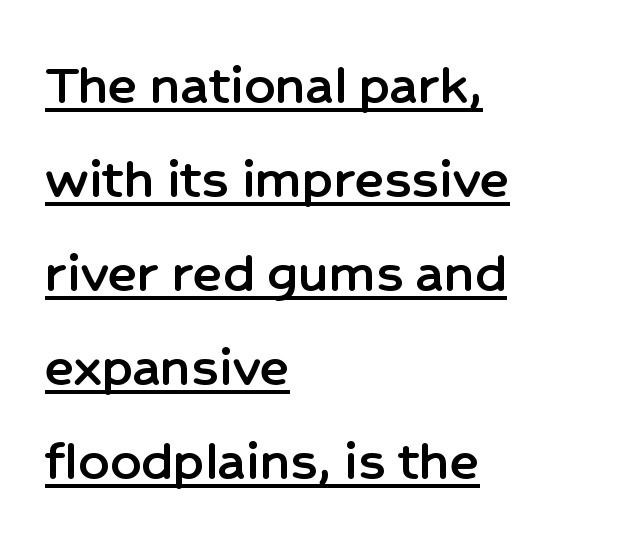
{"serif": "no", "italic": "no", "width": "normal", "stroke_contrast": "low", "x_height": "medium", "monospaced": "no", "underline": "yes", "align": "left", "line_spacing": "normal", "line_spacing_ratio": 1.54, "letter_spacing": "normal", "letter_spacing_em": 0.0, "glyph_px": 61}
